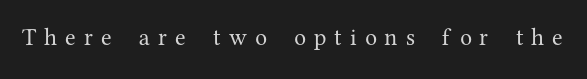
The letters stand upright; this is a roman face. The strokes carry an ordinary text weight at most. The area under the type is left untouched. Is the letter spacing exaggerated? Yes — the characters are pushed far apart.
